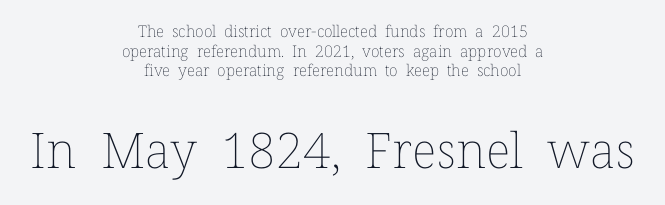
{"italic": "no", "bold": "no", "weight": "thin", "width": "normal", "stroke_contrast": "low", "x_height": "medium", "monospaced": "no", "underline": "no", "align": "center", "line_spacing_ratio": 1.22, "letter_spacing": "normal", "letter_spacing_em": 0.0, "larger_block": "second", "size_ratio": 3.06, "glyph_px": 49}
